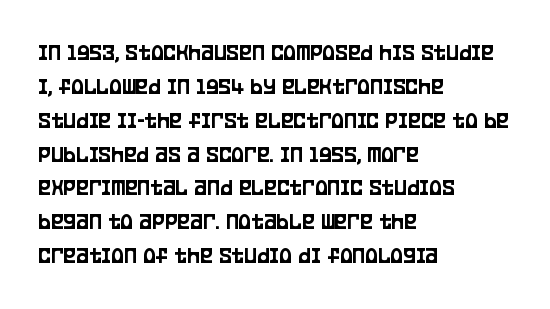
The image shows 24 px text type, upright; set left-aligned, normal line spacing (1.41x), normal letter spacing, not underlined.
